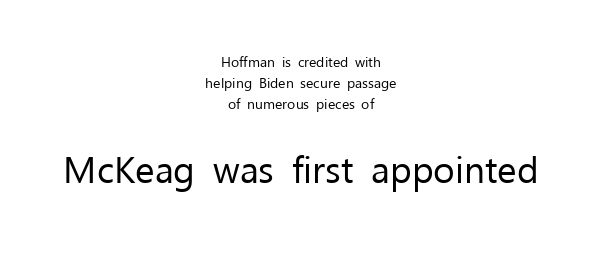
{"serif": "no", "italic": "no", "bold": "no", "weight": "regular", "width": "normal", "stroke_contrast": "low", "x_height": "medium", "monospaced": "no", "underline": "no", "align": "center", "line_spacing": "normal", "line_spacing_ratio": 1.5, "letter_spacing": "normal", "letter_spacing_em": 0.0, "larger_block": "second", "size_ratio": 2.64, "glyph_px": 37}
